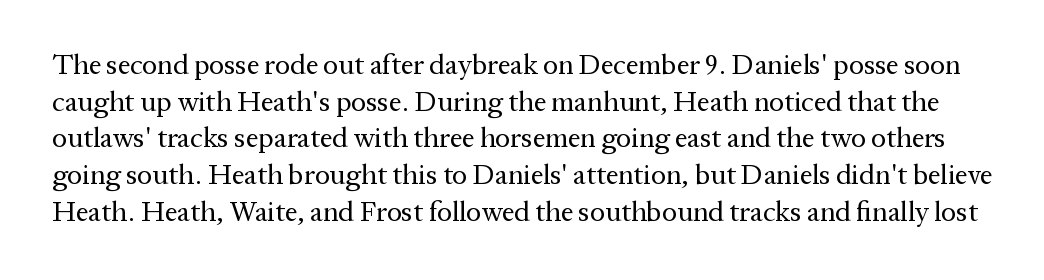
The image shows 28 px regular-weight serif type, upright; set normal line spacing (1.31x), normal letter spacing, not underlined; medium stroke contrast and a medium x-height.
